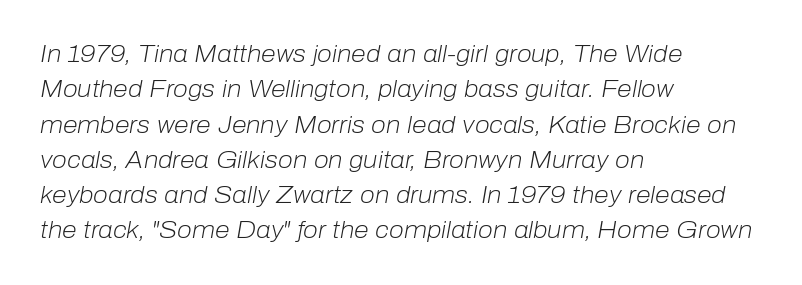
{"italic": "yes", "lean": "right", "slant_degrees": 10, "bold": "no", "underline": "no", "align": "left", "line_spacing": "normal", "line_spacing_ratio": 1.47, "letter_spacing": "normal", "letter_spacing_em": 0.0, "glyph_px": 24}
